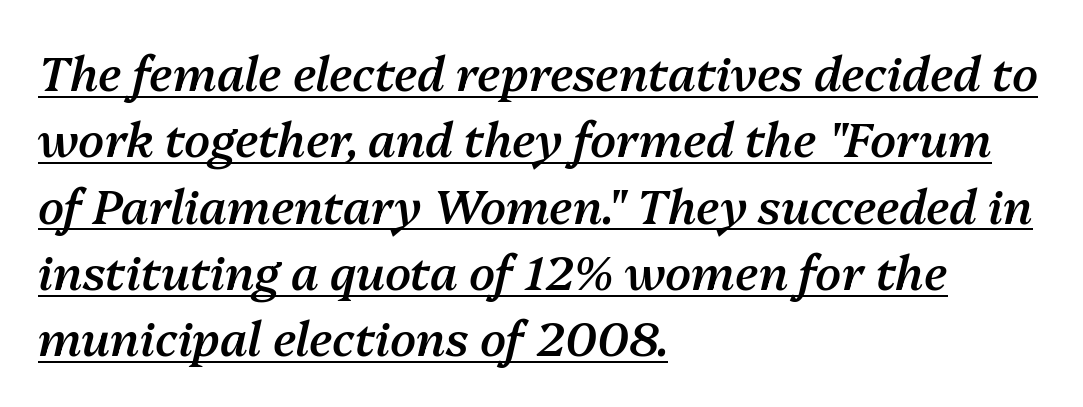
The image shows 47 px semibold type, italic (leaning right); set left-aligned, normal line spacing (1.41x), normal letter spacing, underlined; medium stroke contrast and a medium x-height.
